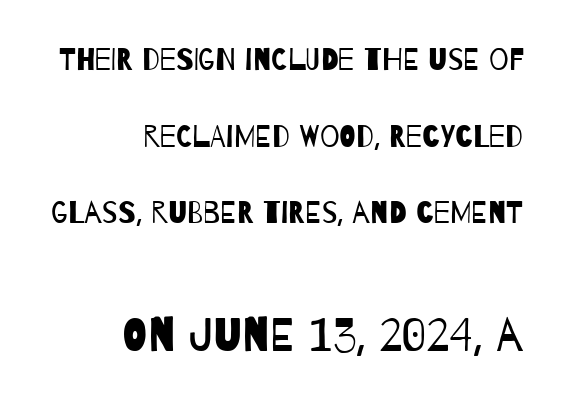
The image shows 47 px regular-weight, condensed sans-serif type; set right-aligned, loose line spacing (2.47x), normal letter spacing, not underlined; the second (bottom) block is 1.52x larger; low stroke contrast and a large x-height.
